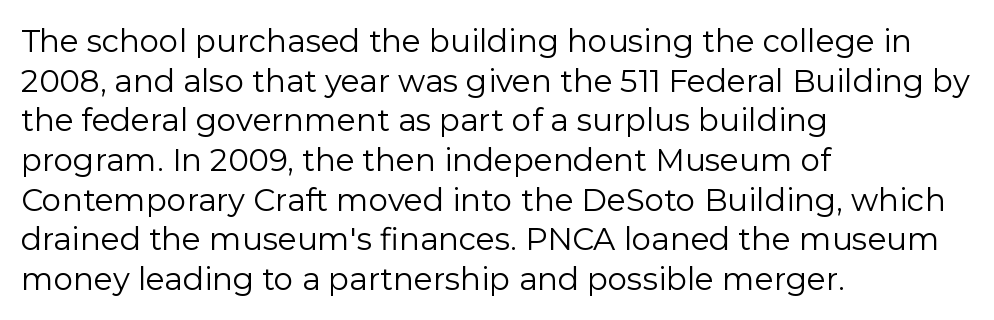
Upright lettering throughout. Compared with a typical body face, this is equally light or lighter still. This sample keeps an unexceptional amount of space between lines. The type family on display is of the sans-serif kind. Notice how the passage keeps a crisp vertical edge on the left only. These lines are rendered in a variable-pitch font.
